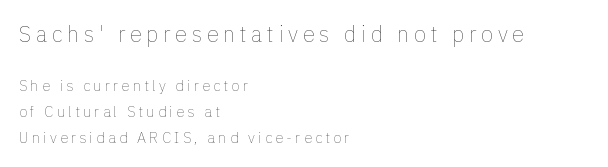
Stem width sits at or under what a default text font uses. A student would notice the top passage is typeset larger than what follows. You could only call the tracking loose — the letters float apart. Rendered with straight, roman letterforms. Only glyphs here, with clear space below each row.
